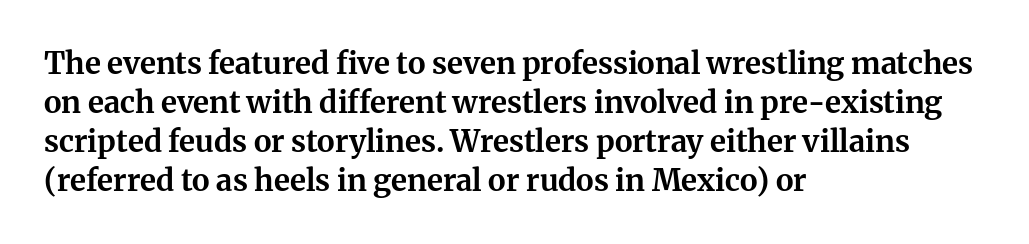
Q: Is the text bold? A: Yes.
Q: Is the text italic (slanted)? A: No, it is upright.
Q: Is the typeface a serif or a sans-serif typeface? A: Serif.
Q: Is the text underlined? A: No.
Q: How is the paragraph aligned? A: Left-aligned.
Q: Is the spacing between letters normal or unusually wide? A: Normal.
Q: Is the spacing between lines tight, normal or loose? A: Normal.
Q: Width (condensed, normal, or wide)? A: Normal.
Q: Stroke contrast? A: Medium.
Q: x-height? A: Medium.
Q: Monospaced? A: No.
